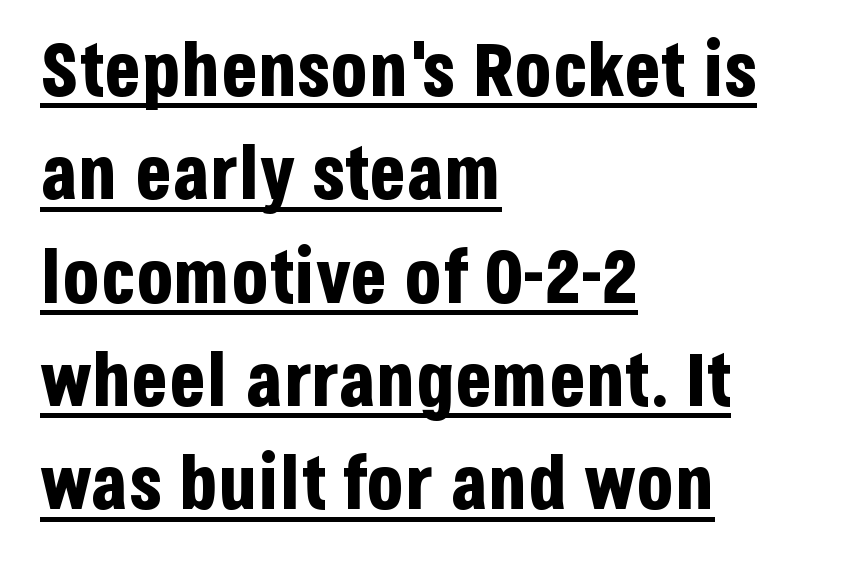
The image shows 76 px bold, condensed sans-serif type, upright; set left-aligned, normal line spacing (1.36x), normal letter spacing, underlined; low stroke contrast and a large x-height.
